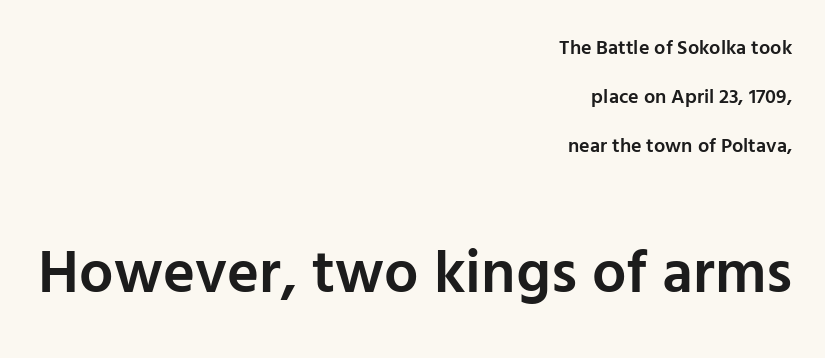
Q: Is the text bold? A: Semi-bold.
Q: Is the text italic (slanted)? A: No, it is upright.
Q: Is the typeface a serif or a sans-serif typeface? A: Sans-serif.
Q: Is the text underlined? A: No.
Q: How is the paragraph aligned? A: Right-aligned.
Q: Is the spacing between letters normal or unusually wide? A: Normal.
Q: Is the spacing between lines tight, normal or loose? A: Loose.
Q: Which block of text is set in a larger size, the first (top) or the second (bottom)? A: The second (bottom) one.
Q: Width (condensed, normal, or wide)? A: Normal.
Q: Stroke contrast? A: Low.
Q: x-height? A: Medium.
Q: Monospaced? A: No.
